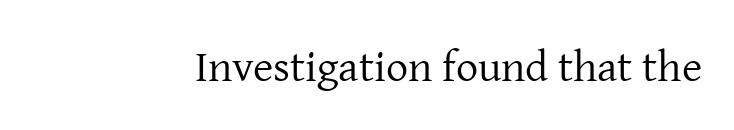
Q: Is the text bold? A: No.
Q: Is the text italic (slanted)? A: No, it is upright.
Q: Is the typeface a serif or a sans-serif typeface? A: Serif.
Q: Is the text underlined? A: No.
Q: Is the spacing between letters normal or unusually wide? A: Normal.
Q: Width (condensed, normal, or wide)? A: Normal.
Q: Stroke contrast? A: Low.
Q: x-height? A: Medium.
Q: Monospaced? A: No.
